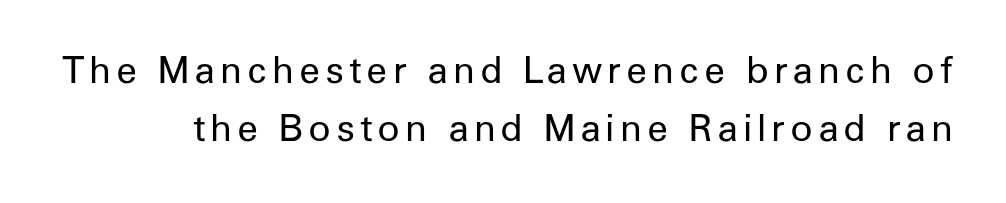
{"serif": "no", "italic": "no", "bold": "no", "weight": "regular", "width": "normal", "stroke_contrast": "low", "x_height": "medium", "monospaced": "no", "underline": "no", "line_spacing": "normal", "line_spacing_ratio": 1.57, "glyph_px": 37}
